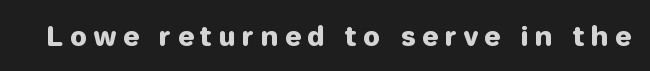
Underline: absent. Each word looks stretched out because of the extra space between its letters. Tall strokes in this sample are plumb rather than angled.
